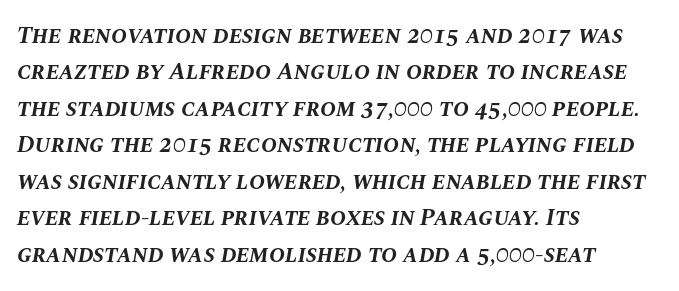
Reading down the block, your eye returns to a fixed left position each line. Regarding leading, the lines here are spaced in the standard way. Characters are canted at an angle relative to the baseline's perpendicular. Weight check: bold — yes, fully.
